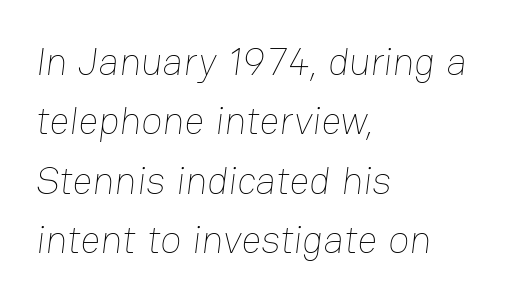
Q: Is the text bold? A: No.
Q: Is the text underlined? A: No.
Q: How is the paragraph aligned? A: Left-aligned.
Q: Is the spacing between letters normal or unusually wide? A: Normal.
Q: Is the spacing between lines tight, normal or loose? A: Normal.
Q: Width (condensed, normal, or wide)? A: Normal.
Q: Stroke contrast? A: Low.
Q: x-height? A: Medium.
Q: Monospaced? A: No.
